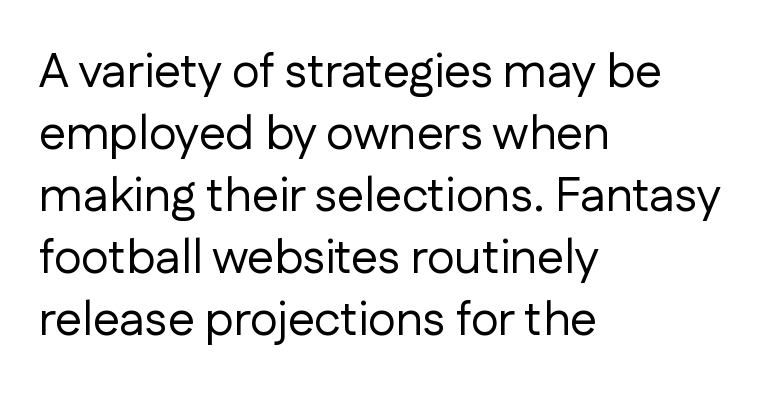
The image shows 48 px regular-weight sans-serif type, upright; set left-aligned, normal line spacing (1.29x), normal letter spacing, not underlined; low stroke contrast and a medium x-height.
